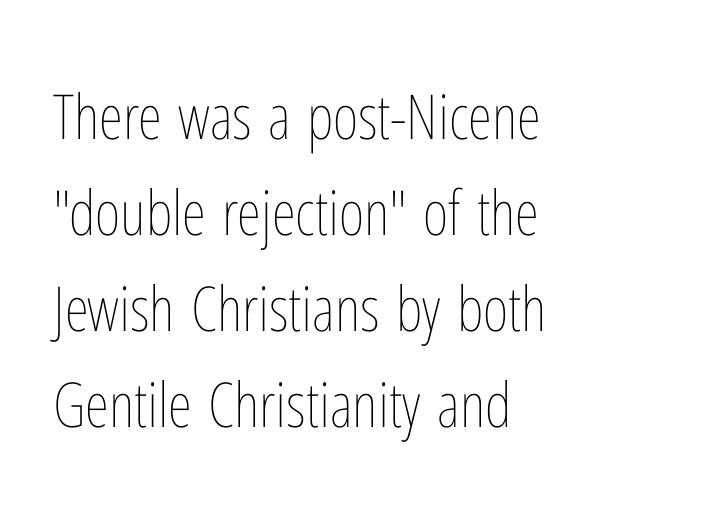
The image shows 62 px thin, condensed type, upright; set left-aligned, normal line spacing (1.55x), normal letter spacing, not underlined; low stroke contrast and a medium x-height.
